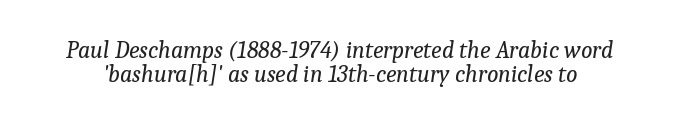
{"italic": "yes", "lean": "right", "slant_degrees": 9, "bold": "no", "underline": "no", "line_spacing": "tight", "line_spacing_ratio": 1.02, "letter_spacing": "normal", "letter_spacing_em": 0.0, "glyph_px": 24}
